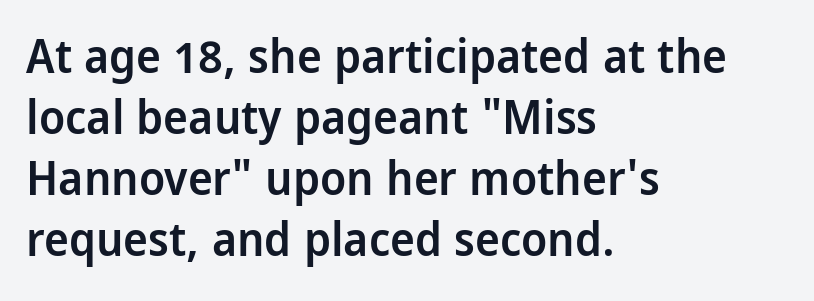
Q: Is the text bold? A: Semi-bold.
Q: Is the text italic (slanted)? A: No, it is upright.
Q: Is the typeface a serif or a sans-serif typeface? A: Sans-serif.
Q: Is the text underlined? A: No.
Q: How is the paragraph aligned? A: Left-aligned.
Q: Is the spacing between letters normal or unusually wide? A: Normal.
Q: Is the spacing between lines tight, normal or loose? A: Normal.
Q: Width (condensed, normal, or wide)? A: Condensed.
Q: Stroke contrast? A: Low.
Q: x-height? A: Large.
Q: Monospaced? A: No.
